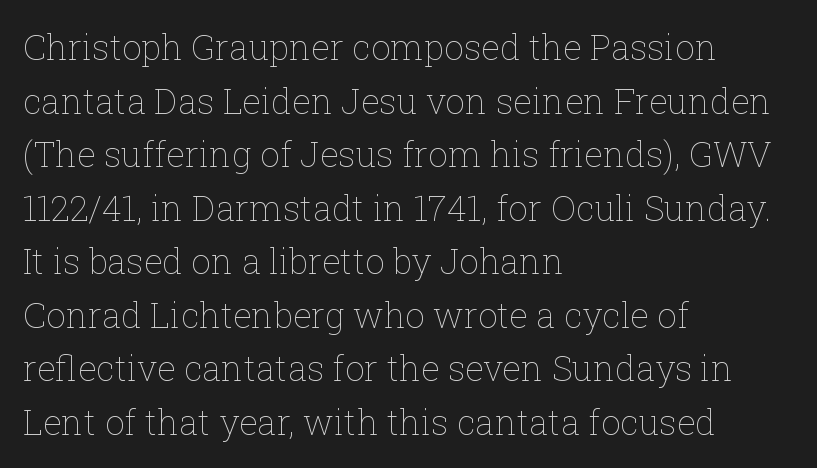
{"italic": "no", "bold": "no", "weight": "thin", "width": "normal", "stroke_contrast": "low", "x_height": "medium", "monospaced": "no", "underline": "no", "align": "left", "line_spacing": "normal", "line_spacing_ratio": 1.53, "letter_spacing": "normal", "letter_spacing_em": 0.0, "glyph_px": 35}
